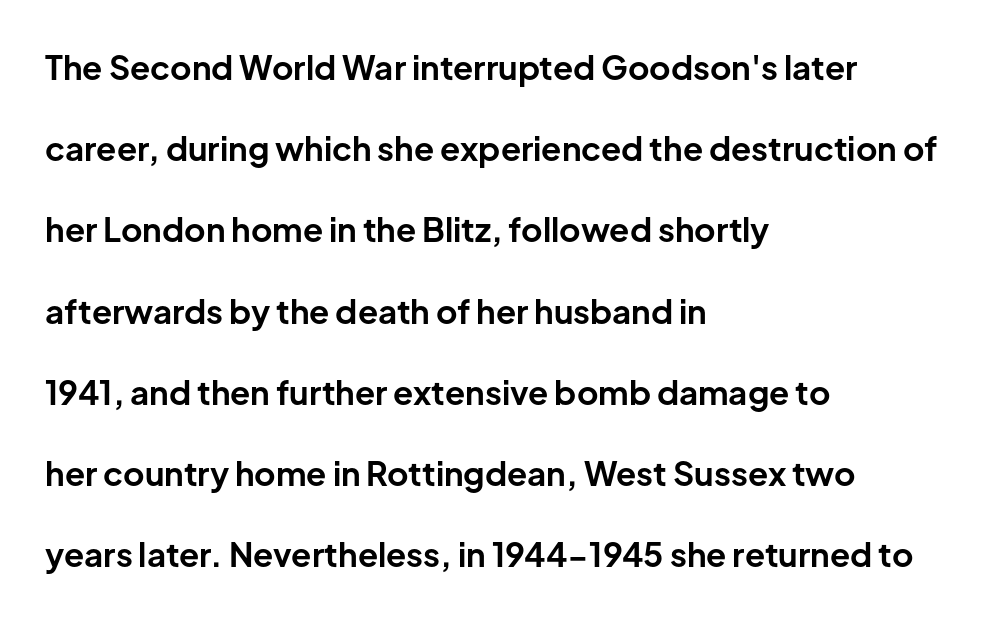
The image shows 33 px bold sans-serif type, upright; set left-aligned, loose line spacing (2.46x), normal letter spacing, not underlined; low stroke contrast and a medium x-height.
